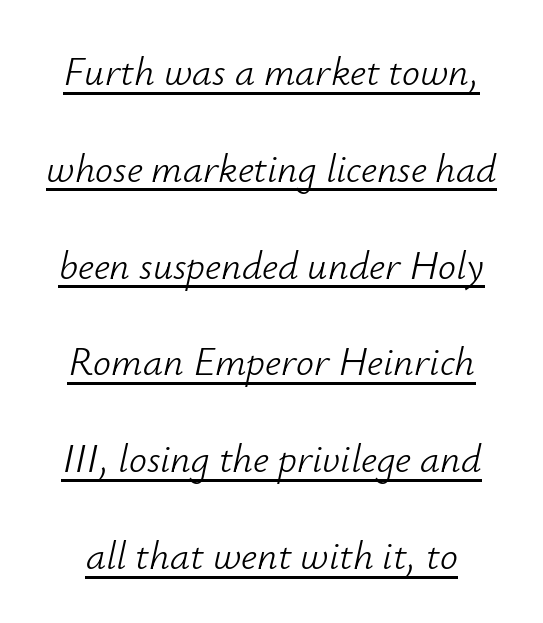
The image shows 40 px light type, italic (leaning right); set loose line spacing (2.42x), normal letter spacing, underlined; low stroke contrast and a small x-height.
